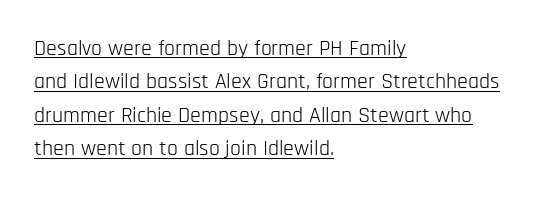
Q: Is the text bold? A: No.
Q: Is the text italic (slanted)? A: No, it is upright.
Q: Is the text underlined? A: Yes.
Q: How is the paragraph aligned? A: Left-aligned.
Q: Is the spacing between letters normal or unusually wide? A: Normal.
Q: Is the spacing between lines tight, normal or loose? A: Normal.
